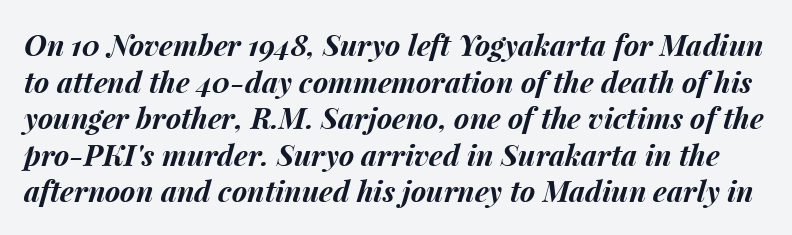
The image shows 29 px bold type, italic (leaning right); set normal line spacing (1.26x), normal letter spacing, not underlined; medium stroke contrast and a medium x-height.
